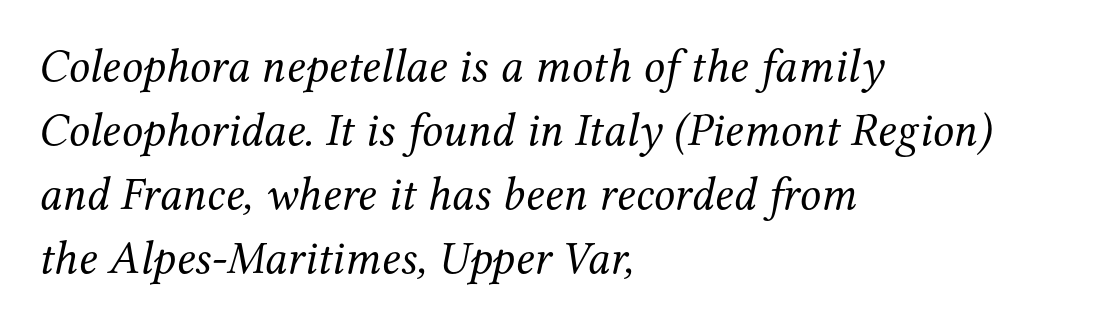
Typographically, this falls in the serif category. Reading down the column, the eye jumps a familiar distance to each next line. Unmarked baselines from the first word to the last. One-word summary of the alignment: left.
